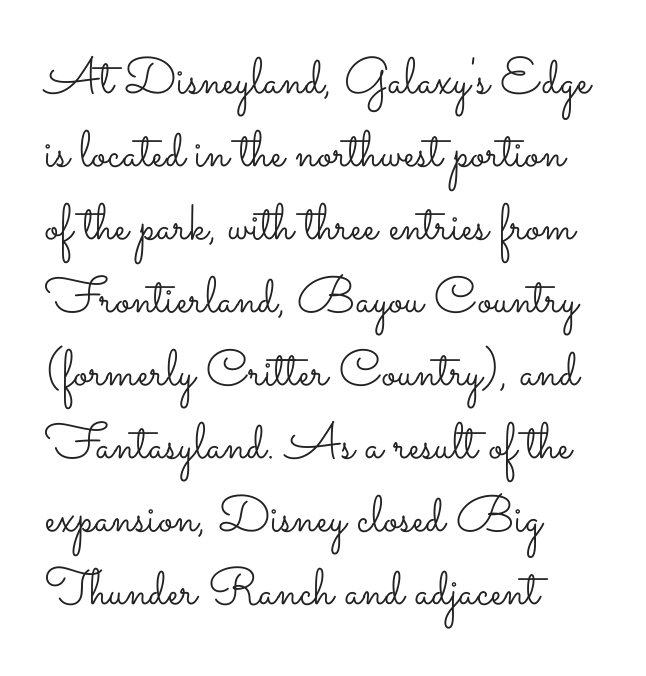
The image shows 51 px light, wide type; set left-aligned, normal line spacing (1.43x), normal letter spacing, not underlined; low stroke contrast and a small x-height.
